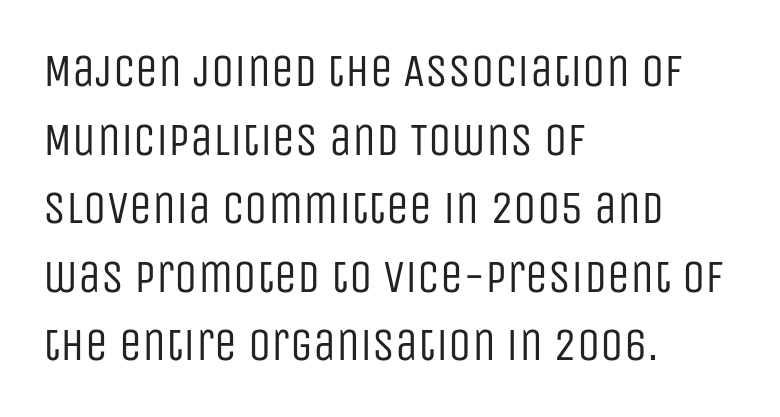
The image shows 46 px regular-weight, condensed sans-serif type, upright; set left-aligned, normal line spacing (1.49x), normal letter spacing, not underlined; low stroke contrast and a large x-height.
